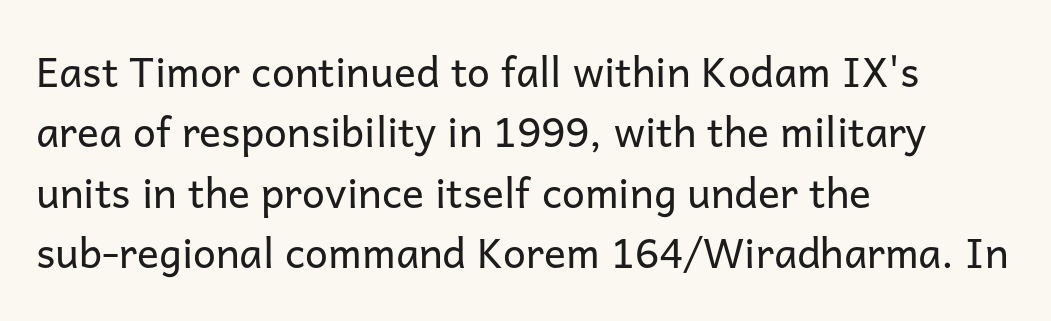
Q: Is the text bold? A: No.
Q: Is the text italic (slanted)? A: No, it is upright.
Q: Is the typeface a serif or a sans-serif typeface? A: Sans-serif.
Q: Is the text underlined? A: No.
Q: How is the paragraph aligned? A: Left-aligned.
Q: Is the spacing between letters normal or unusually wide? A: Normal.
Q: Is the spacing between lines tight, normal or loose? A: Normal.
Q: Width (condensed, normal, or wide)? A: Normal.
Q: Stroke contrast? A: Low.
Q: x-height? A: Medium.
Q: Monospaced? A: No.
